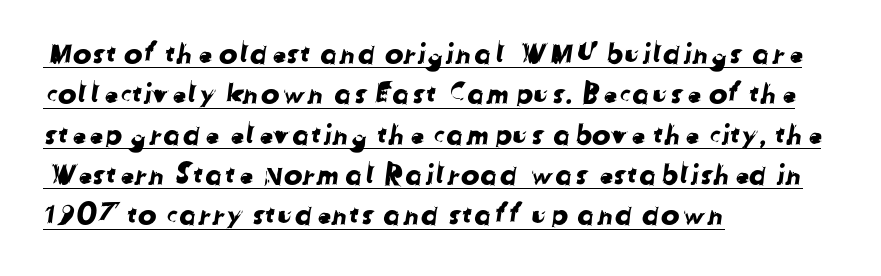
{"serif": "no", "width": "normal", "stroke_contrast": "low", "x_height": "medium", "monospaced": "no", "underline": "yes", "align": "left", "line_spacing": "normal", "line_spacing_ratio": 1.44, "letter_spacing": "normal", "letter_spacing_em": 0.0, "glyph_px": 28}
